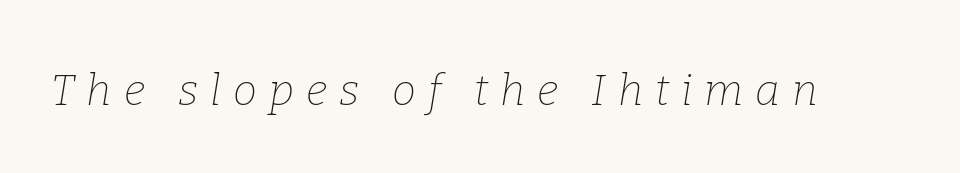
The image shows 43 px thin serif type, italic (leaning right); set unusually wide letter spacing (+0.28 em), not underlined; low stroke contrast and a medium x-height.
